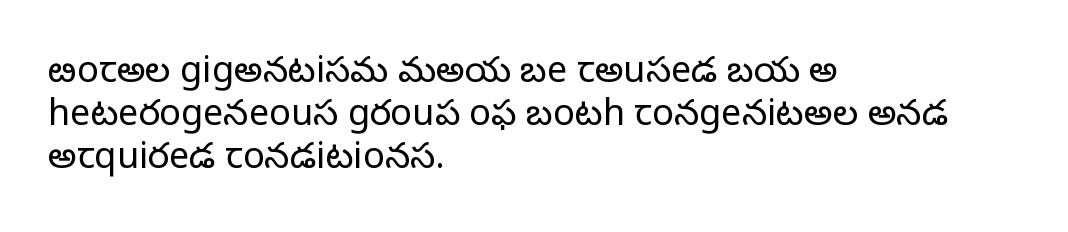
Horizontal alignment here is leftward, the default for most running prose. Descender tails drop into unmarked territory. The letters stand upright; this is a roman face. A light-to-regular cut is what we see here.
